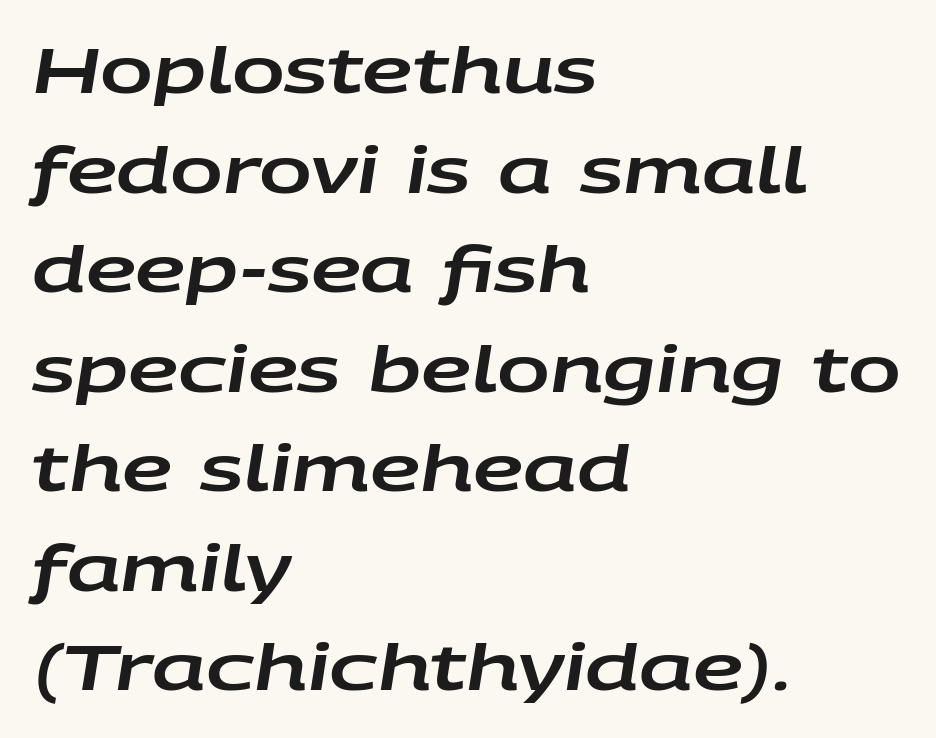
Quick note: italic. Is this a fixed-width face? No — the glyphs have proportional, varying widths. Line beginnings align vertically; line endings do not. The words here are not underlined. No extra tracking has been applied to these lines.
